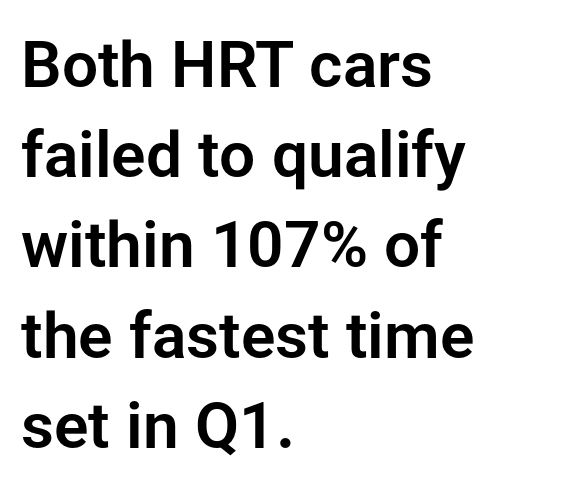
The image shows 64 px sans-serif type, upright; set left-aligned, normal line spacing (1.41x), normal letter spacing, not underlined; low stroke contrast and a medium x-height.
